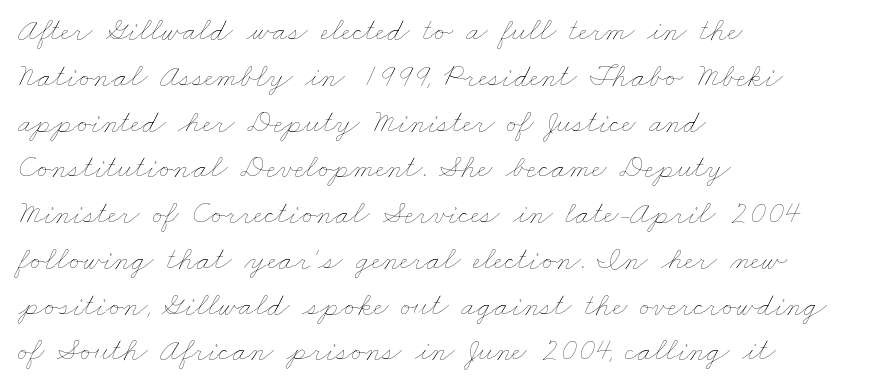
Compared with a centered layout, this one pins lines to the left instead. These lines keep a tight, regular rhythm from letter to letter. Letters have the restrained weight of plain body copy at most. Each letter keeps its own natural width here, so spacing adapts to shape. The space directly below the letters is spotless. Horizontal bands of white between lines are of average thickness.
